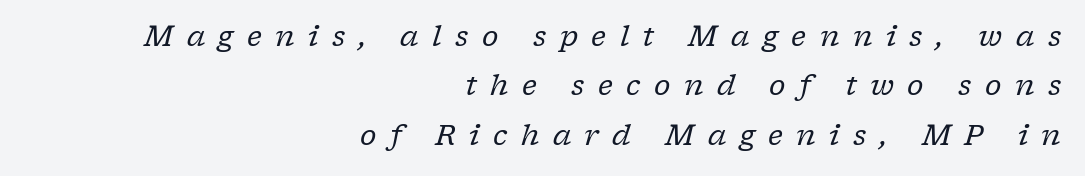
Q: Is the text bold? A: No.
Q: Is the text italic (slanted)? A: Yes, it leans right by about 17 degrees.
Q: Is the typeface a serif or a sans-serif typeface? A: Serif.
Q: Is the text underlined? A: No.
Q: How is the paragraph aligned? A: Right-aligned.
Q: Is the spacing between letters normal or unusually wide? A: Unusually wide.
Q: Width (condensed, normal, or wide)? A: Normal.
Q: Stroke contrast? A: Low.
Q: x-height? A: Medium.
Q: Monospaced? A: No.
